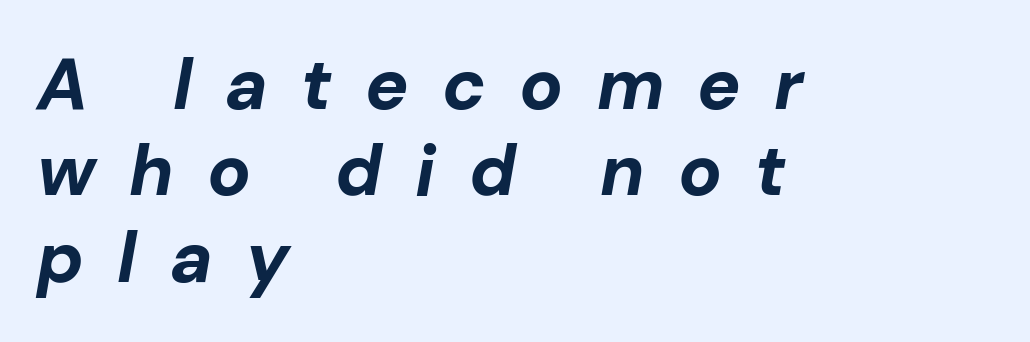
The image shows 72 px bold type, italic (leaning right); set left-aligned, line spacing 1.2x, unusually wide letter spacing (+0.46 em), not underlined; low stroke contrast and a medium x-height.
